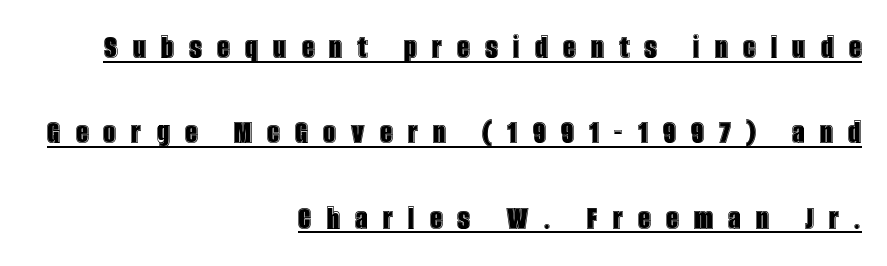
Q: Is the text italic (slanted)? A: No, it is upright.
Q: Is the text underlined? A: Yes.
Q: How is the paragraph aligned? A: Right-aligned.
Q: Is the spacing between letters normal or unusually wide? A: Unusually wide.
Q: Is the spacing between lines tight, normal or loose? A: Loose.
Q: Width (condensed, normal, or wide)? A: Condensed.
Q: x-height? A: Large.
Q: Monospaced? A: No.
